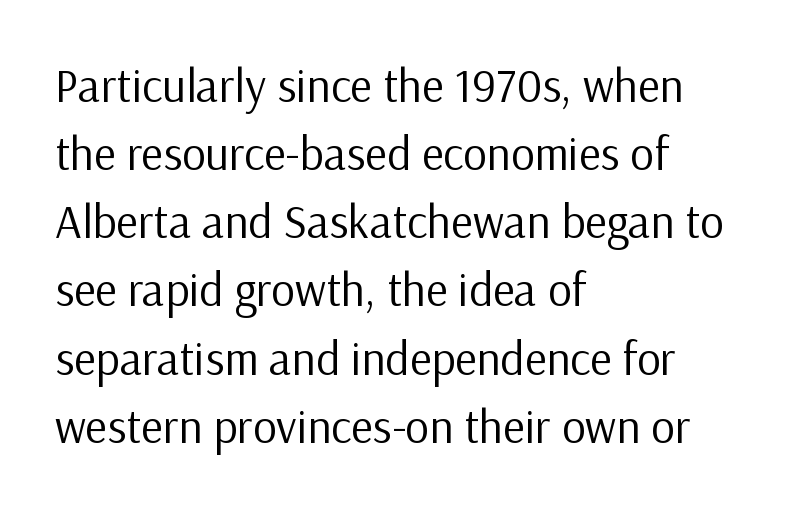
The image shows 47 px regular-weight sans-serif type, upright; set left-aligned, normal line spacing (1.45x), normal letter spacing, not underlined; low stroke contrast and a medium x-height.
